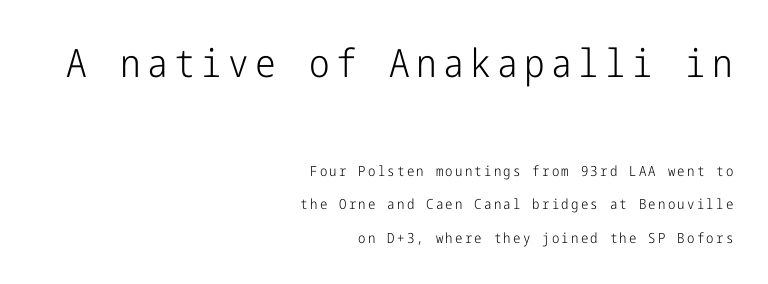
The image shows 39 px light, condensed sans-serif type, upright; set right-aligned, loose line spacing (2.42x), not underlined; the first (top) block is 2.79x larger; low stroke contrast and a medium x-height.
